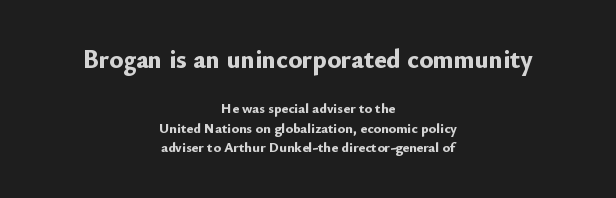
{"italic": "no", "bold": "yes", "underline": "no", "align": "center", "line_spacing": "normal", "line_spacing_ratio": 1.42, "letter_spacing": "normal", "letter_spacing_em": 0.0, "larger_block": "first", "size_ratio": 1.86, "glyph_px": 26}
